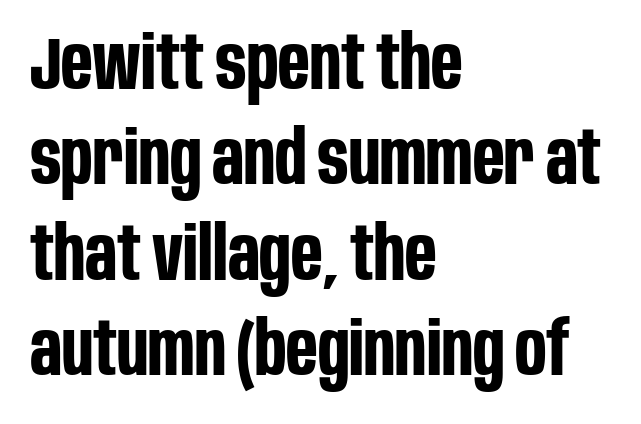
{"serif": "no", "italic": "no", "bold": "yes", "weight": "bold", "width": "condensed", "stroke_contrast": "low", "x_height": "large", "monospaced": "no", "underline": "no", "align": "left", "line_spacing": "normal", "line_spacing_ratio": 1.29, "letter_spacing": "normal", "letter_spacing_em": 0.0, "glyph_px": 74}
